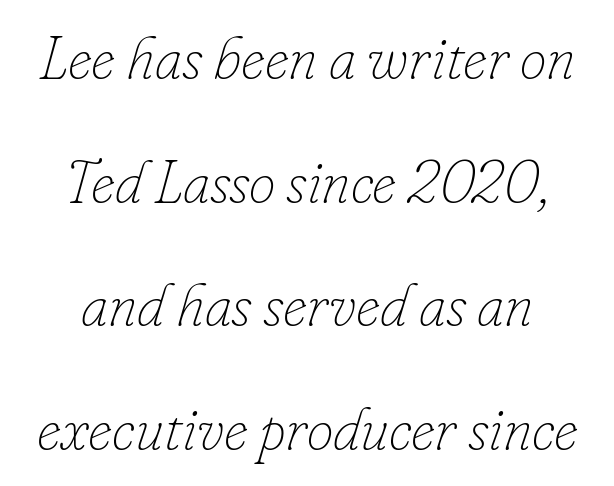
Think of a printed novel: that variable character pitch is what you see here. Vertical spacing — loose. Any mark beneath the type? The region is blank. Weight: in the light-to-regular range.
